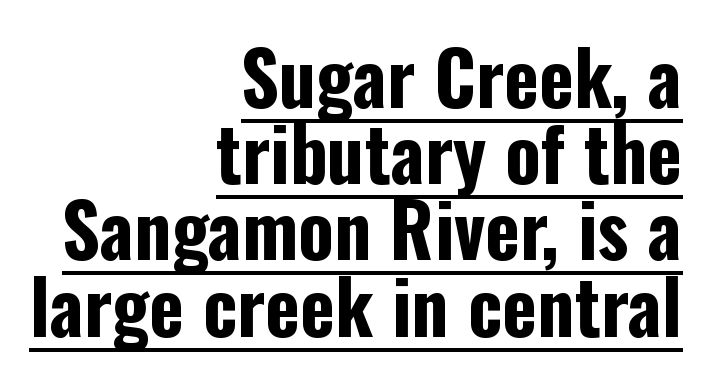
{"serif": "no", "italic": "no", "bold": "yes", "weight": "bold", "width": "condensed", "stroke_contrast": "low", "x_height": "medium", "monospaced": "no", "underline": "yes", "align": "right", "line_spacing": "tight", "line_spacing_ratio": 1.03, "letter_spacing": "normal", "letter_spacing_em": 0.0, "glyph_px": 74}
